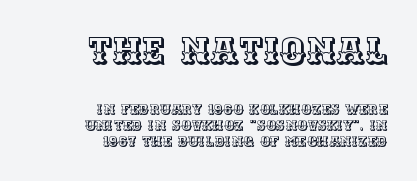
The image shows 36 px text type, upright; set right-aligned, line spacing 1.16x, normal letter spacing, not underlined; the first (top) block is 2.57x larger; a large x-height.
